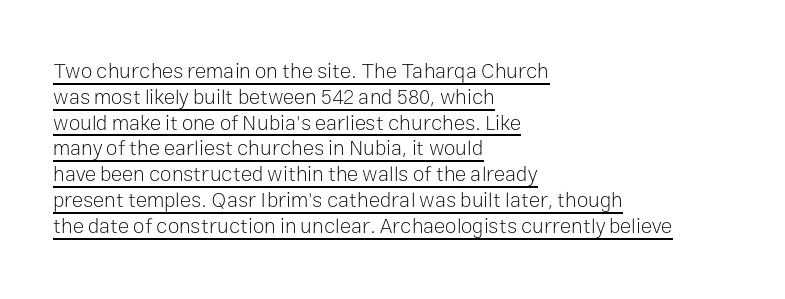
Q: Is the text bold? A: No.
Q: Is the text italic (slanted)? A: No, it is upright.
Q: Is the text underlined? A: Yes.
Q: How is the paragraph aligned? A: Left-aligned.
Q: Is the spacing between letters normal or unusually wide? A: Normal.
